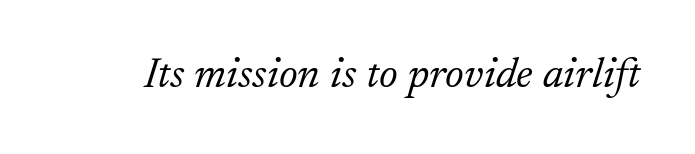
{"serif": "yes", "italic": "yes", "lean": "right", "slant_degrees": 17, "bold": "no", "weight": "light", "width": "normal", "stroke_contrast": "low", "x_height": "small", "monospaced": "no", "underline": "no", "letter_spacing": "normal", "letter_spacing_em": 0.0, "glyph_px": 43}
